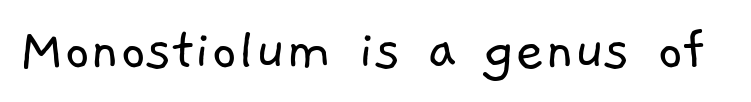
The image shows 63 px light sans-serif type; set normal letter spacing, not underlined; low stroke contrast and a medium x-height.
